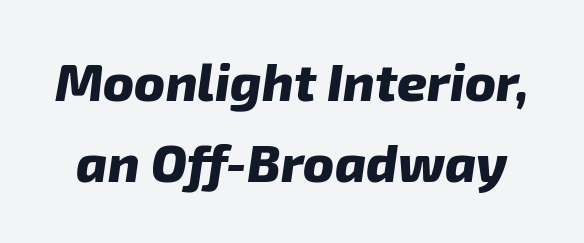
Baseline-to-baseline distance is the conventional proportion of letter height. Note the varied advance widths — an 'i' is clearly narrower than an 'm'. Compared with typical body copy, the letter spacing here is the same. The space directly below the letters is spotless.
